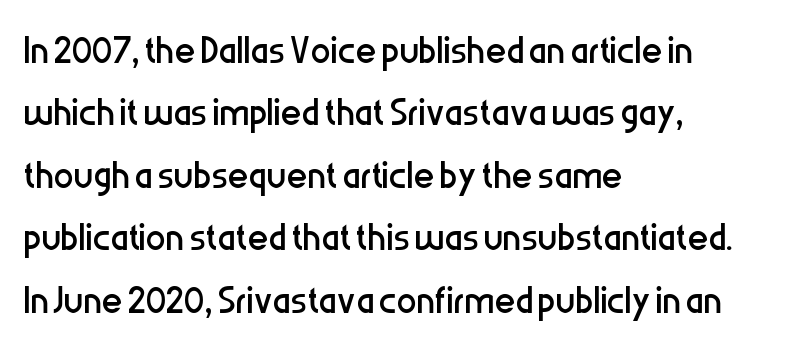
Q: Is the text bold? A: No.
Q: Is the text italic (slanted)? A: No, it is upright.
Q: Is the typeface a serif or a sans-serif typeface? A: Sans-serif.
Q: Is the text underlined? A: No.
Q: How is the paragraph aligned? A: Left-aligned.
Q: Is the spacing between letters normal or unusually wide? A: Normal.
Q: Is the spacing between lines tight, normal or loose? A: Normal.
Q: Width (condensed, normal, or wide)? A: Condensed.
Q: Stroke contrast? A: Low.
Q: x-height? A: Medium.
Q: Monospaced? A: No.
